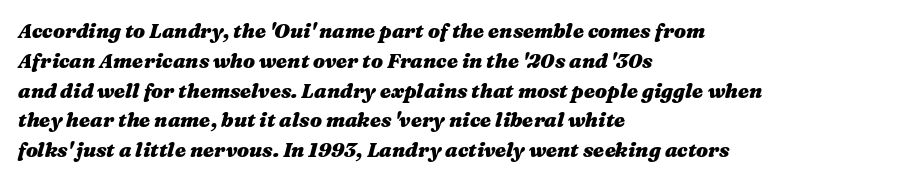
The image shows 20 px bold type, italic (leaning right); set left-aligned, normal line spacing (1.49x), normal letter spacing, not underlined.
